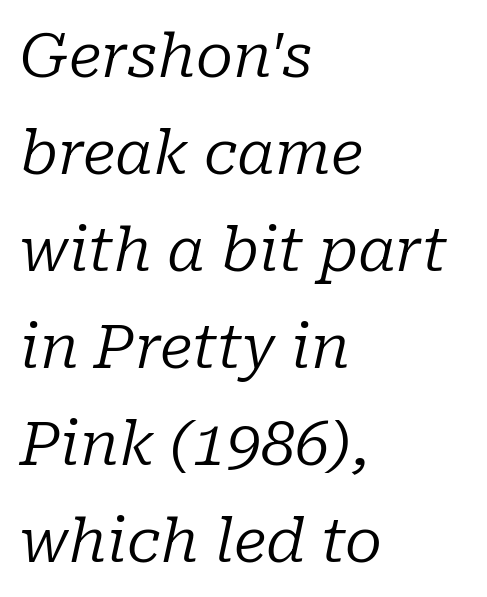
Anything drawn beneath the words? Only blank space. Look at the tracking — it's just the regular setting, nothing added. Observe the lean: these are italic letterforms. Vertical stems look standard width or narrower in stroke. Reading down the column, the eye jumps a familiar distance to each next line.
